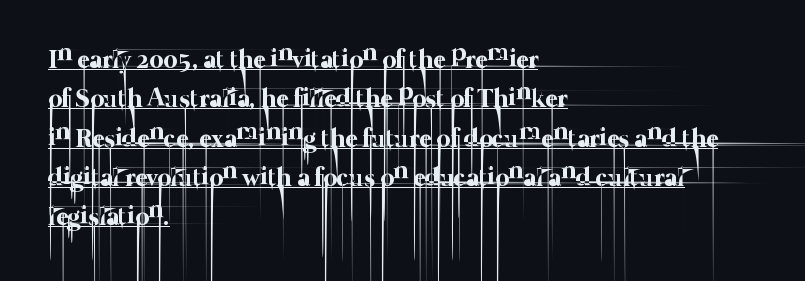
The image shows 26 px text type; set left-aligned, normal line spacing (1.51x), normal letter spacing, underlined.
